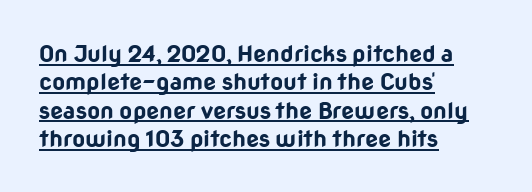
The image shows 23 px bold type, upright; set left-aligned, line spacing 1.23x, normal letter spacing, underlined.
